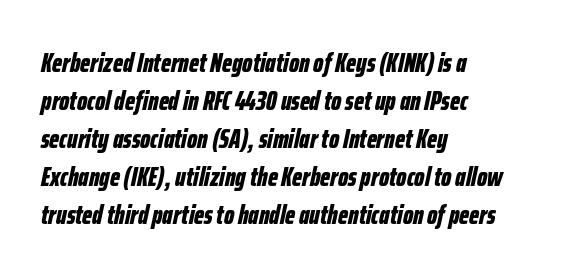
{"italic": "yes", "lean": "right", "slant_degrees": 12, "bold": "yes", "underline": "no", "align": "left", "line_spacing": "normal", "line_spacing_ratio": 1.41, "letter_spacing": "normal", "letter_spacing_em": 0.0, "glyph_px": 27}
